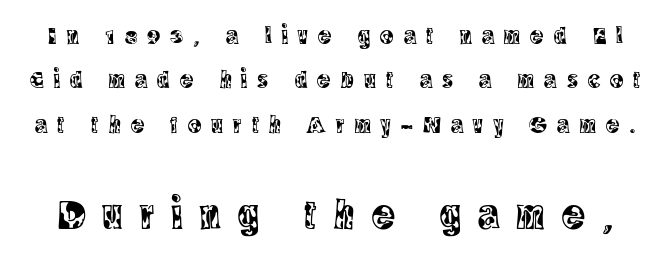
{"serif": "yes", "italic": "no", "width": "condensed", "x_height": "large", "monospaced": "no", "underline": "no", "line_spacing_ratio": 1.78, "letter_spacing": "wide", "letter_spacing_em": 0.4, "larger_block": "second", "size_ratio": 1.72, "glyph_px": 43}
